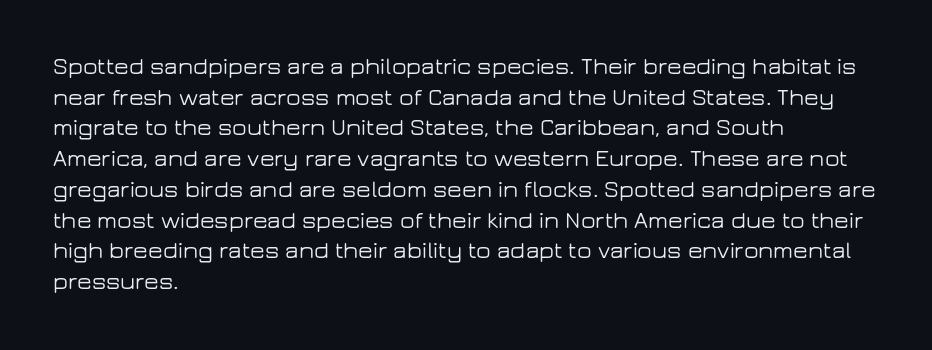
The image shows 24 px text type, upright; set left-aligned, normal line spacing (1.28x), normal letter spacing, not underlined.
